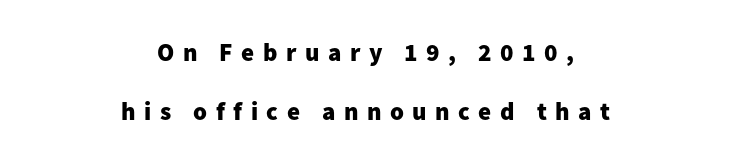
Q: Is the text bold? A: Yes.
Q: Is the text italic (slanted)? A: No, it is upright.
Q: Is the text underlined? A: No.
Q: How is the paragraph aligned? A: Centered.
Q: Is the spacing between letters normal or unusually wide? A: Unusually wide.
Q: Is the spacing between lines tight, normal or loose? A: Loose.
